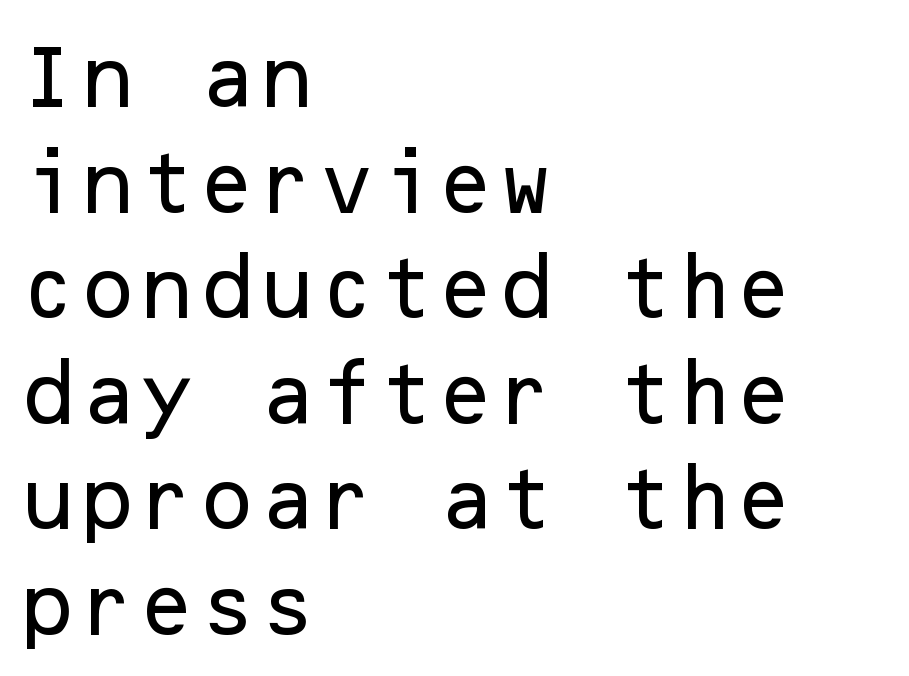
Bare-footed words on every line. How would I describe the line gaps? Plain and ordinary. There is no visible air inserted between adjacent glyphs. Examine the stroke ends and you'll find no serifs. This is the regular roman posture of the typeface.
